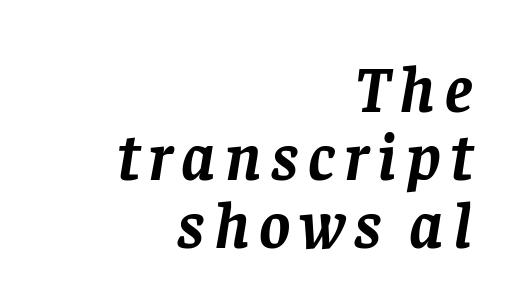
Q: Is the text bold? A: Yes.
Q: Is the text italic (slanted)? A: Yes, it leans right by about 8 degrees.
Q: Is the typeface a serif or a sans-serif typeface? A: Serif.
Q: Is the text underlined? A: No.
Q: How is the paragraph aligned? A: Right-aligned.
Q: Is the spacing between lines tight, normal or loose? A: Tight.
Q: Width (condensed, normal, or wide)? A: Normal.
Q: Stroke contrast? A: Low.
Q: x-height? A: Large.
Q: Monospaced? A: No.
